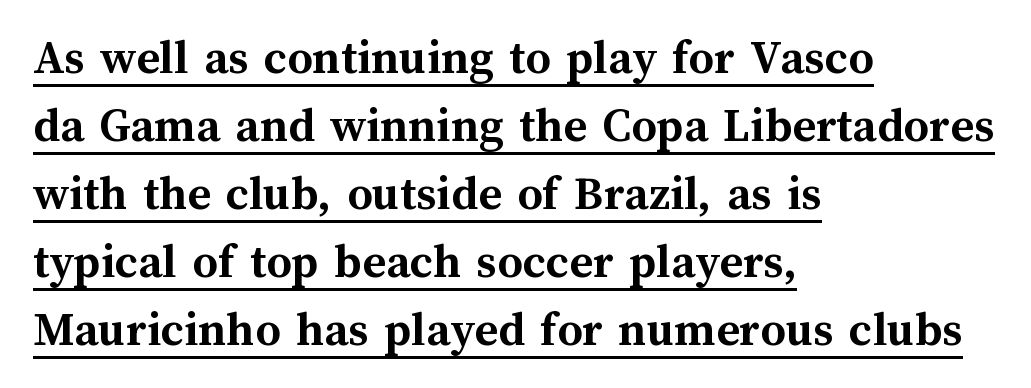
The image shows 50 px semibold type, upright; set left-aligned, normal line spacing (1.36x), normal letter spacing, underlined; medium stroke contrast and a medium x-height.
